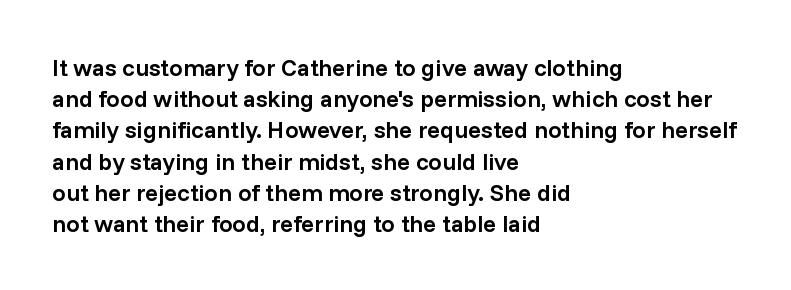
Students, this is semibold: more ink than regular, less than bold. Letter spacing: default. Any mark beneath the type? The region is blank. Rows of type keep a routine distance in the vertical direction. These lines are set flush left with a ragged right edge. Posture: straight, roman, zero tilt.
